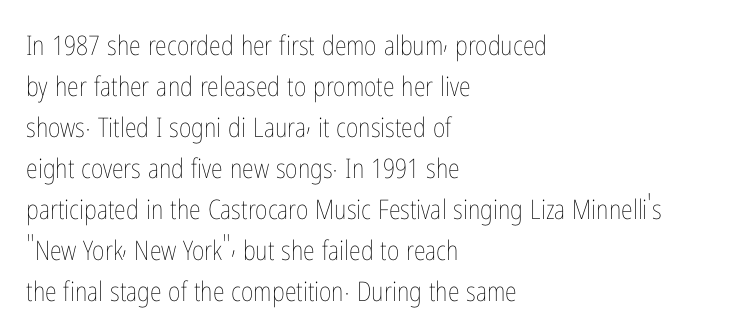
On a weight scale, this lands at 450 or below. The passage shown has conventional tracking throughout. A normal amount of white space separates one row of letters from the next. The rag falls on the right side of this text block.
